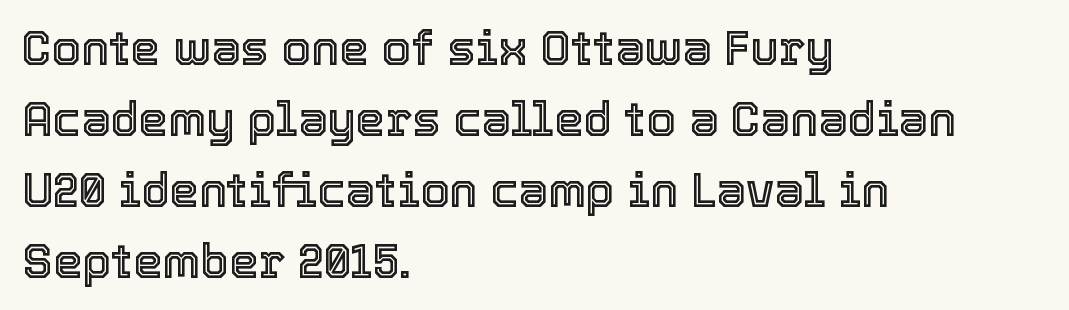
Q: Is the text italic (slanted)? A: No, it is upright.
Q: Is the text underlined? A: No.
Q: How is the paragraph aligned? A: Left-aligned.
Q: Is the spacing between letters normal or unusually wide? A: Normal.
Q: Is the spacing between lines tight, normal or loose? A: Normal.
Q: Width (condensed, normal, or wide)? A: Normal.
Q: x-height? A: Medium.
Q: Monospaced? A: No.
